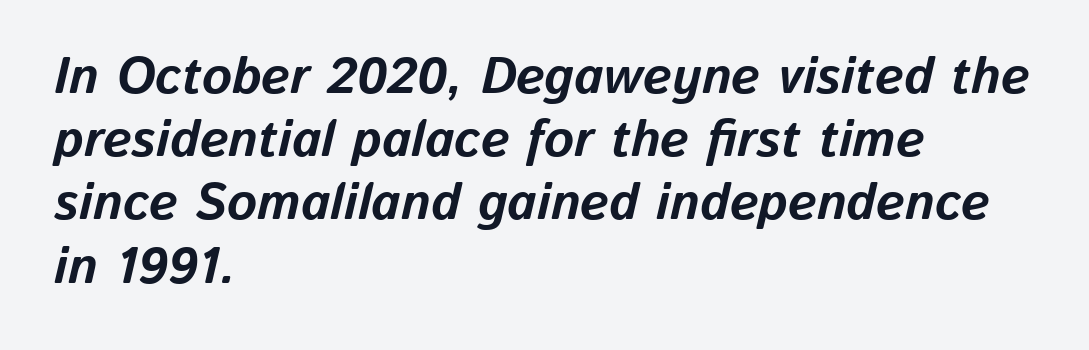
Q: Is the text bold? A: Yes.
Q: Is the text italic (slanted)? A: Yes, it leans right by about 13 degrees.
Q: Is the text underlined? A: No.
Q: How is the paragraph aligned? A: Left-aligned.
Q: Is the spacing between letters normal or unusually wide? A: Normal.
Q: Width (condensed, normal, or wide)? A: Normal.
Q: Stroke contrast? A: Low.
Q: x-height? A: Medium.
Q: Monospaced? A: No.
